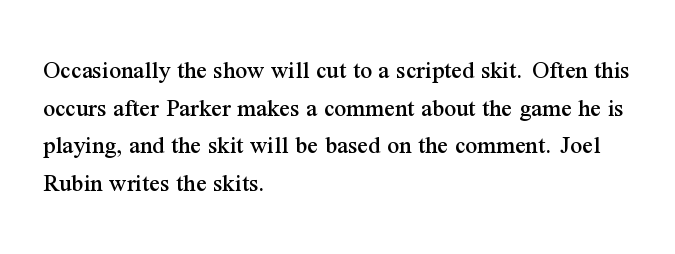
{"italic": "no", "underline": "no", "align": "left", "line_spacing": "normal", "line_spacing_ratio": 1.45, "letter_spacing": "normal", "letter_spacing_em": 0.0, "glyph_px": 26}
